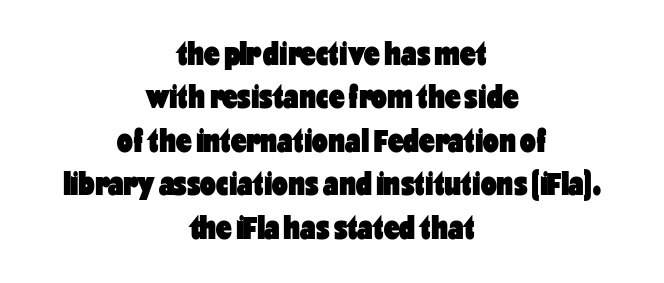
This sample has the flowing, uneven cadence of proportional lettering. Has an underline been added? It has not. The letters sit at their default tracking, neither squeezed nor spread. Look at the bottom of the vertical strokes: they stop flat, with no serifs. Is there any slant? The stems are plumb. Its strokes are broad and dark, the hallmark of bold type.
